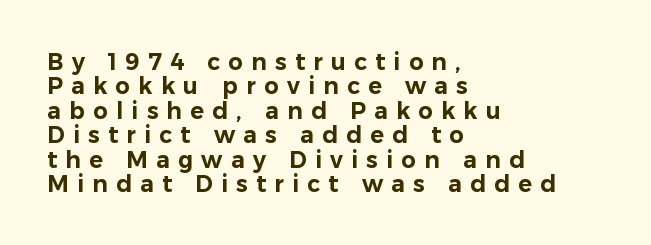
Characters follow at a spacing far wider than the type designer built in. Quick note: underline off. Typeset ragged right — the left edge is the straight one. Upright lettering throughout. Compared with typical paragraphs, the rows here are closer together.
